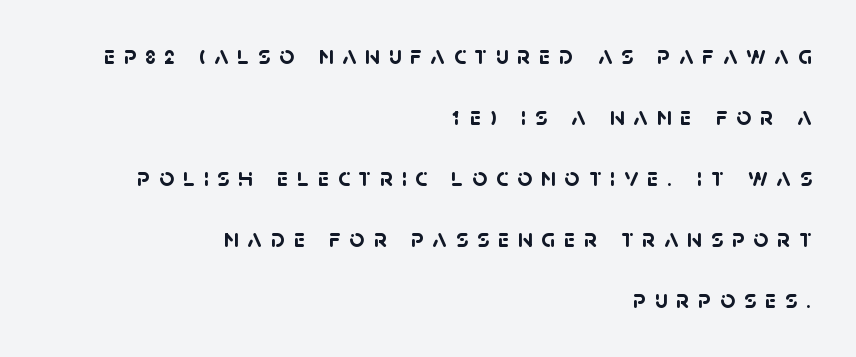
Q: Is the text bold? A: Yes.
Q: Is the text underlined? A: No.
Q: How is the paragraph aligned? A: Right-aligned.
Q: Is the spacing between letters normal or unusually wide? A: Unusually wide.
Q: Is the spacing between lines tight, normal or loose? A: Loose.
